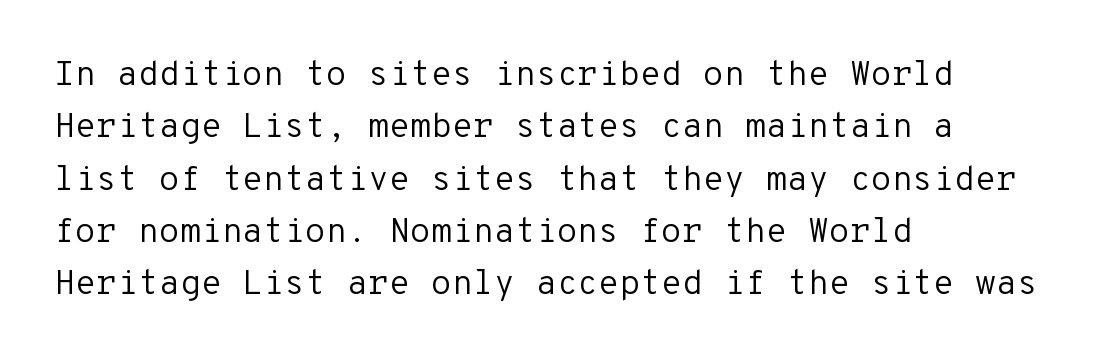
The image shows 34 px regular-weight sans-serif type, upright, monospaced; set left-aligned, normal line spacing (1.54x), normal letter spacing, not underlined; low stroke contrast and a medium x-height.
